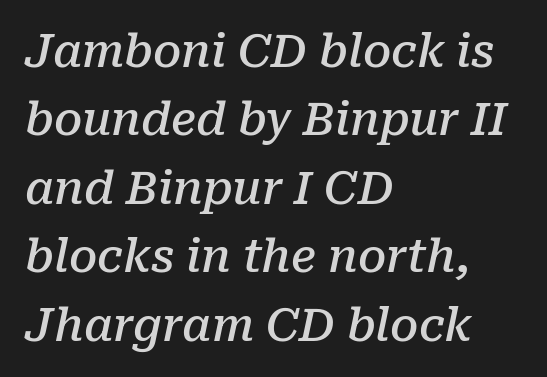
{"serif": "yes", "italic": "yes", "lean": "right", "slant_degrees": 10, "bold": "semi", "weight": "semibold", "width": "normal", "stroke_contrast": "low", "x_height": "medium", "monospaced": "no", "underline": "no", "align": "left", "line_spacing": "normal", "line_spacing_ratio": 1.52, "letter_spacing": "normal", "letter_spacing_em": 0.0, "glyph_px": 45}
